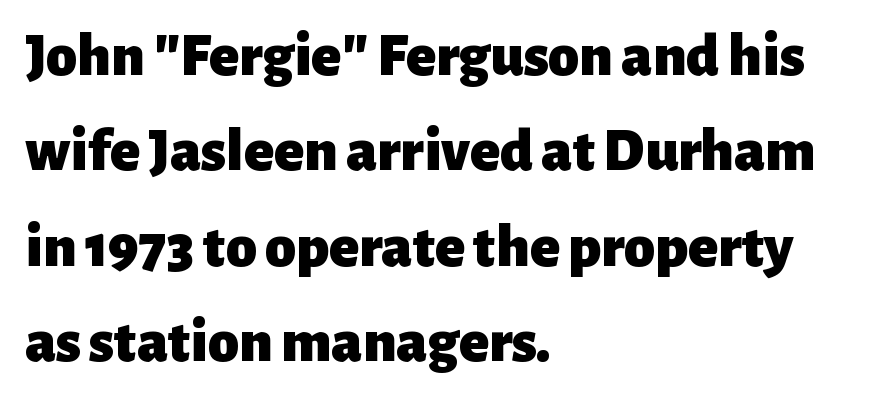
{"serif": "no", "italic": "no", "bold": "yes", "weight": "heavy", "width": "normal", "stroke_contrast": "low", "x_height": "medium", "monospaced": "no", "underline": "no", "align": "left", "line_spacing": "normal", "line_spacing_ratio": 1.54, "letter_spacing": "normal", "letter_spacing_em": 0.0, "glyph_px": 62}
